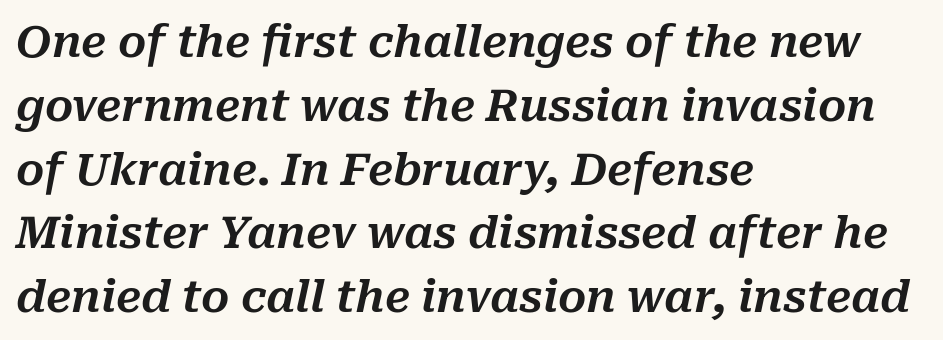
The image shows 44 px text type, italic (leaning right); set left-aligned, normal line spacing (1.45x), normal letter spacing, not underlined; medium stroke contrast and a medium x-height.
